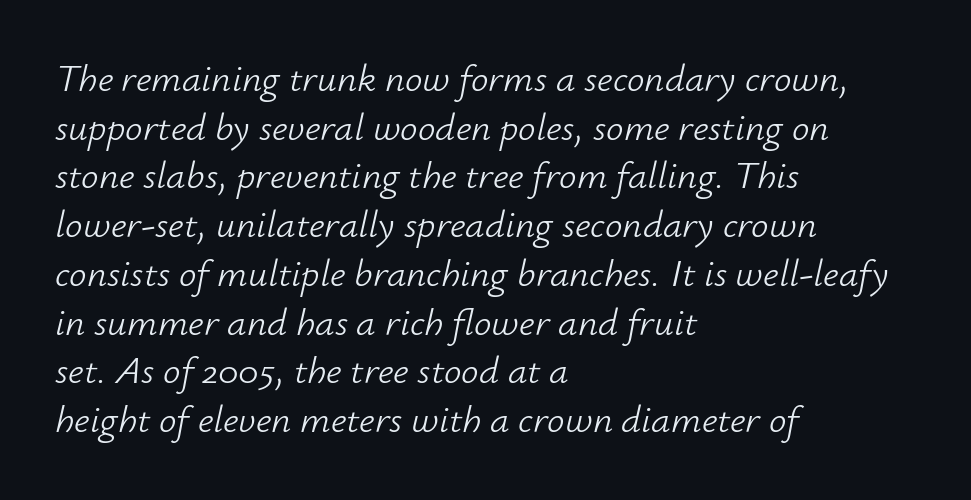
Q: Is the text bold? A: No.
Q: Is the text italic (slanted)? A: Yes, it leans right by about 12 degrees.
Q: Is the text underlined? A: No.
Q: How is the paragraph aligned? A: Left-aligned.
Q: Is the spacing between letters normal or unusually wide? A: Normal.
Q: Is the spacing between lines tight, normal or loose? A: Normal.
Q: Width (condensed, normal, or wide)? A: Normal.
Q: Stroke contrast? A: Low.
Q: x-height? A: Small.
Q: Monospaced? A: No.
